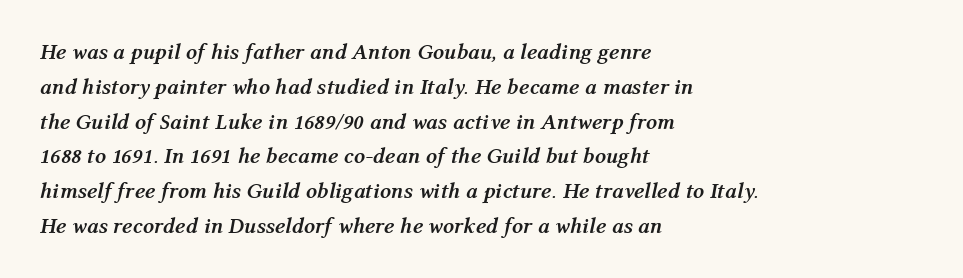
The image shows 22 px bold type, italic (leaning right); set left-aligned, normal line spacing (1.58x), normal letter spacing, not underlined.
